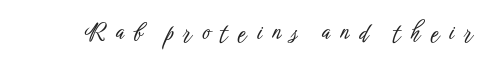
{"underline": "no", "letter_spacing": "wide", "letter_spacing_em": 0.45, "glyph_px": 23}
